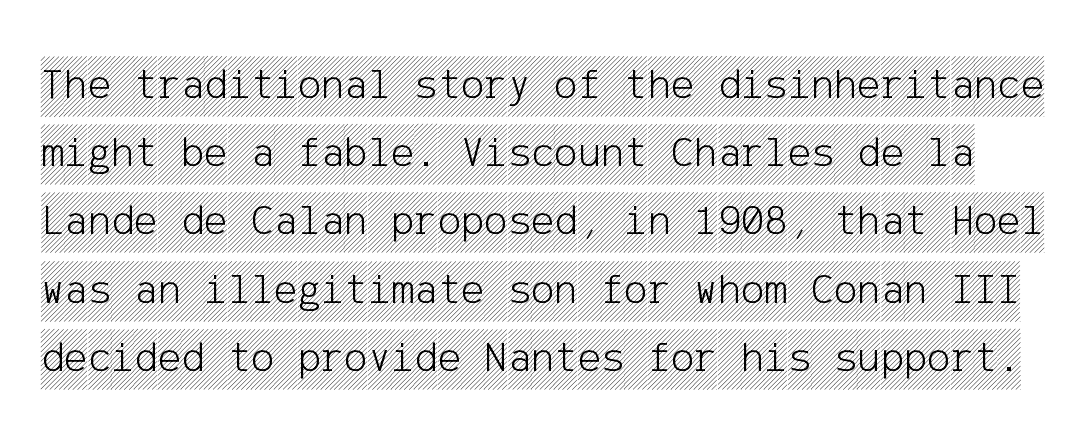
Q: Is the text italic (slanted)? A: No, it is upright.
Q: Is the text underlined? A: No.
Q: Is the spacing between letters normal or unusually wide? A: Normal.
Q: Is the spacing between lines tight, normal or loose? A: Normal.
Q: Width (condensed, normal, or wide)? A: Condensed.
Q: x-height? A: Large.
